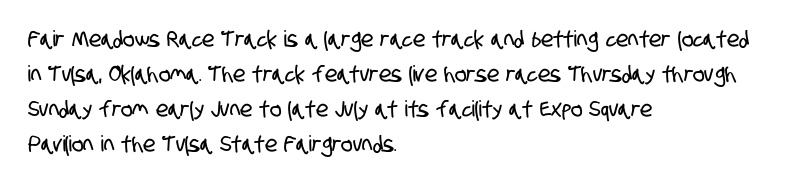
Q: Is the text underlined? A: No.
Q: How is the paragraph aligned? A: Left-aligned.
Q: Is the spacing between letters normal or unusually wide? A: Normal.
Q: Is the spacing between lines tight, normal or loose? A: Normal.
